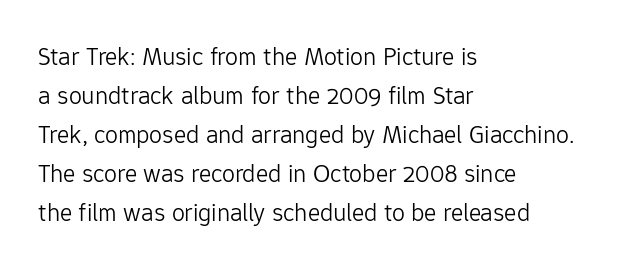
Each new line begins a customary step beneath the previous one. Students, note that the glyphs here touch the page at normal intervals. Letters rest on an invisible, unmarked baseline. Posture: upright roman.
